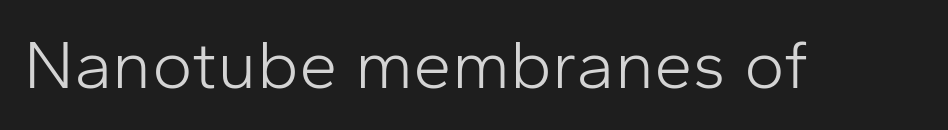
The image shows 69 px light sans-serif type, upright; set normal letter spacing, not underlined; low stroke contrast and a medium x-height.
